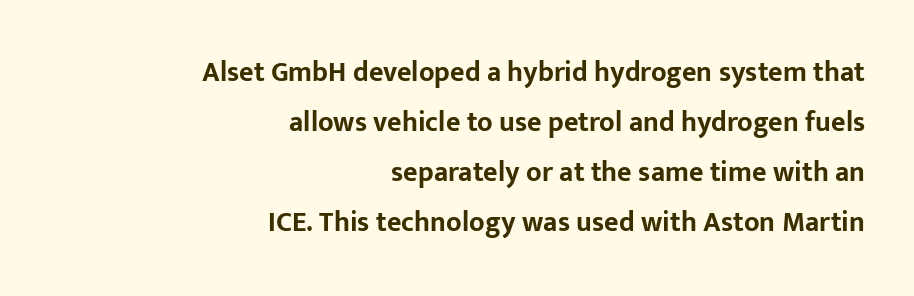
{"serif": "no", "italic": "no", "bold": "yes", "weight": "bold", "width": "normal", "stroke_contrast": "low", "x_height": "medium", "monospaced": "no", "underline": "no", "align": "right", "line_spacing_ratio": 1.79, "letter_spacing": "normal", "letter_spacing_em": 0.0, "glyph_px": 28}
